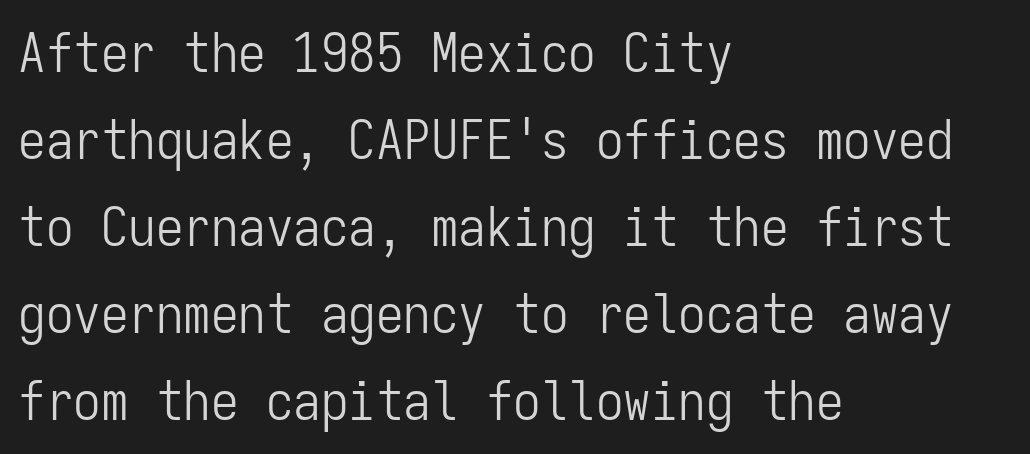
If you measured baseline to baseline, you'd find a middling distance. Note the uniform advance width — an 'i' takes as much space as an 'm'. Weight: regular or lighter. Rule under the text: the space is simply empty. Does the lettering tilt? It doesn't — this is upright.
